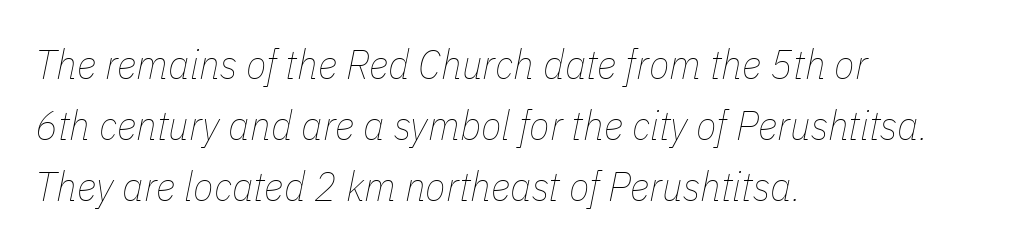
The image shows 42 px thin, condensed type, italic (leaning right); set left-aligned, normal line spacing (1.45x), normal letter spacing, not underlined; low stroke contrast and a medium x-height.
